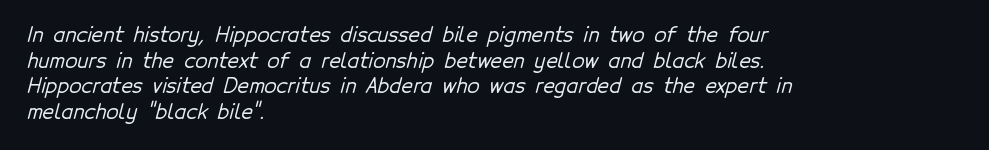
Q: Is the text underlined? A: No.
Q: How is the paragraph aligned? A: Left-aligned.
Q: Is the spacing between letters normal or unusually wide? A: Normal.
Q: Is the spacing between lines tight, normal or loose? A: Normal.
